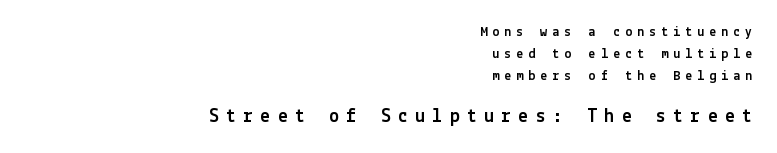
Compare the two chunks: the lower has the greater cap height. Posture: upright roman. Underline: absent. A typesetter would call this leading conventional body-copy spacing.
